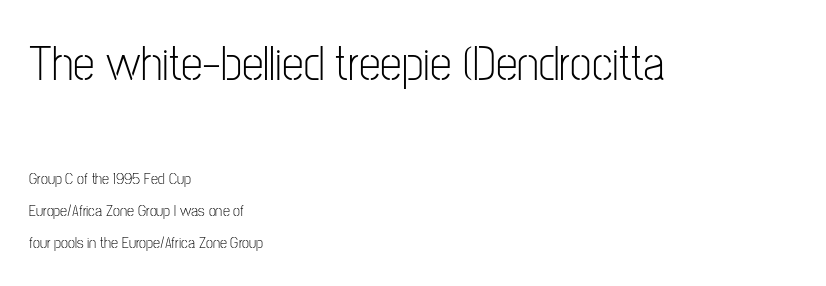
The image shows 49 px light, condensed sans-serif type, upright; set left-aligned, loose line spacing (2.01x), normal letter spacing, not underlined; the first (top) block is 3.06x larger; low stroke contrast and a medium x-height.
